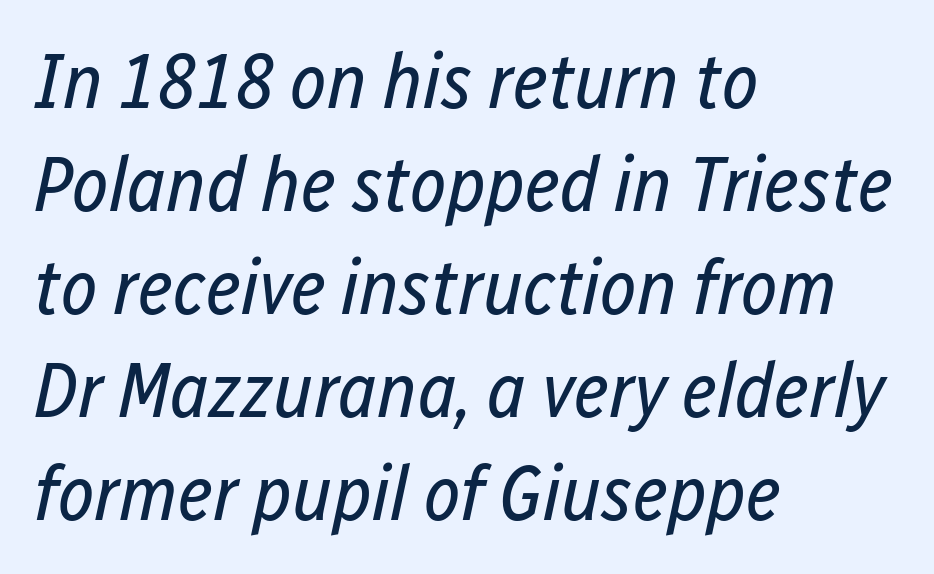
{"italic": "yes", "lean": "right", "slant_degrees": 12, "bold": "no", "weight": "regular", "width": "condensed", "stroke_contrast": "low", "x_height": "medium", "monospaced": "no", "underline": "no", "align": "left", "line_spacing": "normal", "line_spacing_ratio": 1.32, "letter_spacing": "normal", "letter_spacing_em": 0.0, "glyph_px": 78}
